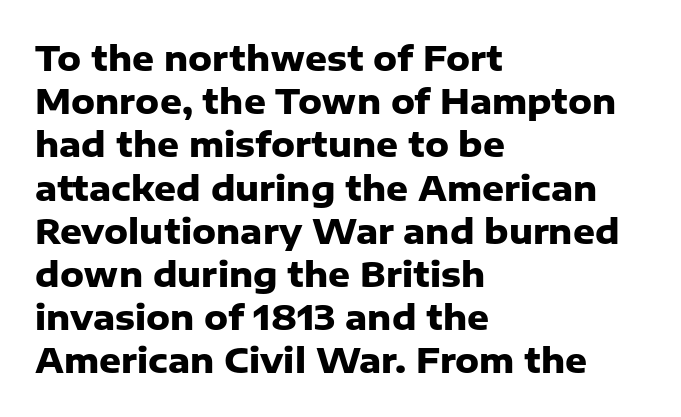
The image shows 34 px heavy sans-serif type, upright; set left-aligned, normal line spacing (1.27x), normal letter spacing, not underlined; low stroke contrast and a medium x-height.
